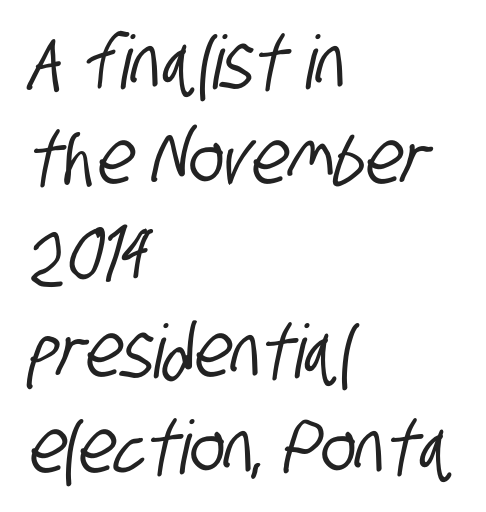
The image shows 74 px condensed sans-serif type; set left-aligned, normal line spacing (1.3x), normal letter spacing, not underlined; low stroke contrast and a large x-height.
